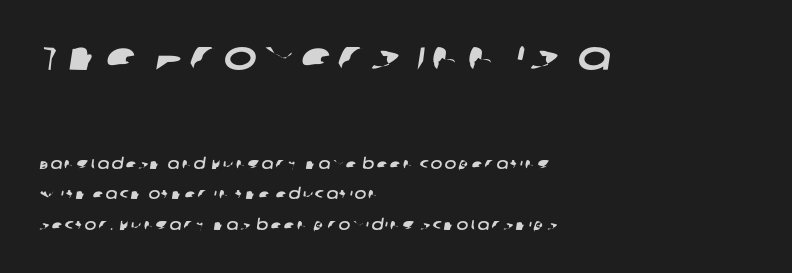
{"serif": "no", "width": "wide", "stroke_contrast": "low", "x_height": "large", "monospaced": "no", "underline": "no", "align": "left", "line_spacing": "loose", "line_spacing_ratio": 2.17, "larger_block": "first", "size_ratio": 2.86, "glyph_px": 40}
